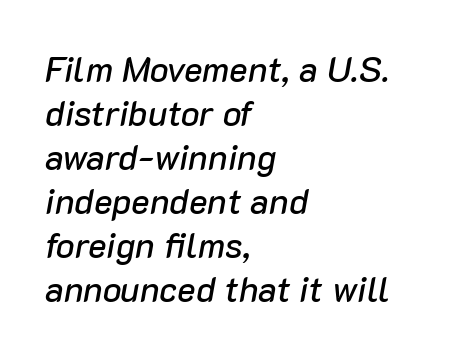
The image shows 35 px text type, italic (leaning right); set left-aligned, normal line spacing (1.26x), normal letter spacing, not underlined; low stroke contrast and a medium x-height.
